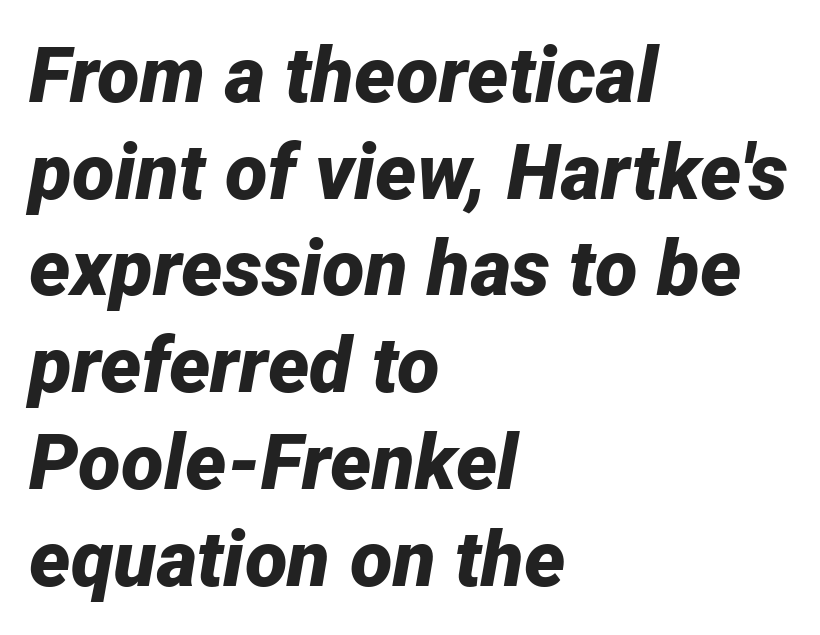
The image shows 78 px bold type, italic (leaning right); set left-aligned, line spacing 1.24x, normal letter spacing, not underlined; low stroke contrast and a medium x-height.
